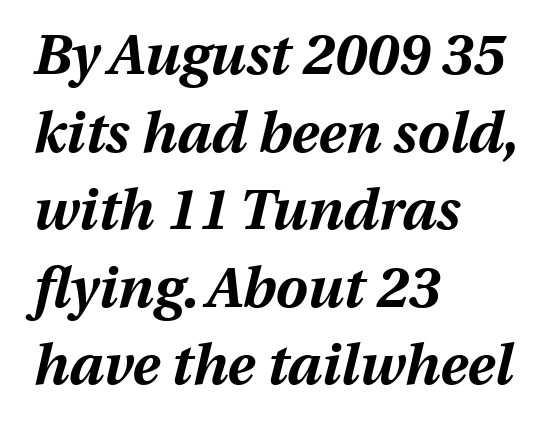
Is the block centered? No — it sits flush against the left margin. Every character sits at an angle, as italics do. Underlining? Definitely not there. The passage shown is emphatically bold.
